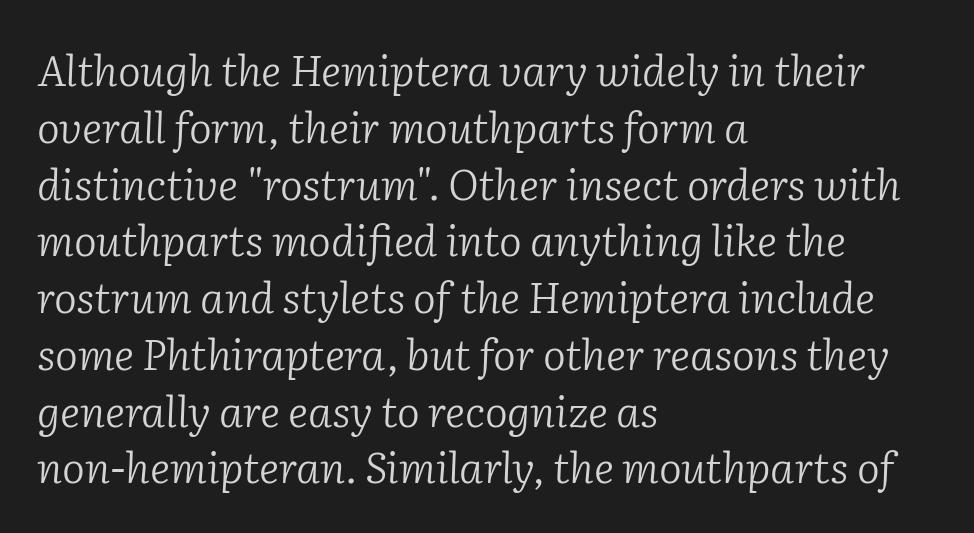
The image shows 43 px light serif type, italic (leaning right); set left-aligned, normal line spacing (1.32x), normal letter spacing, not underlined; low stroke contrast and a medium x-height.
